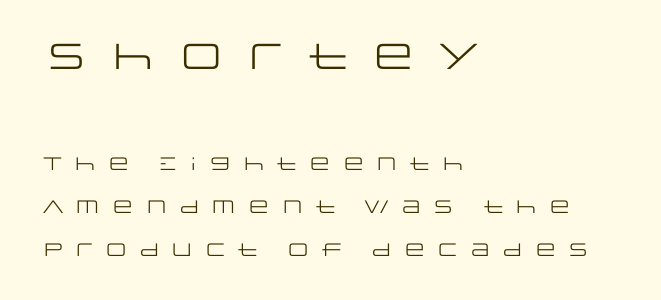
The image shows 36 px regular-weight, wide sans-serif type, upright; set left-aligned, loose line spacing (2.39x), unusually wide letter spacing (+0.34 em), not underlined; the first (top) block is 2.0x larger; low stroke contrast and a large x-height.
